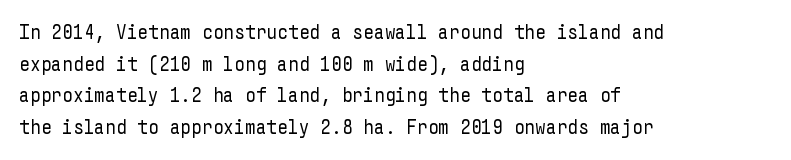
Style check: upright. Leftover space on each line is placed entirely after the last word. The rows are spaced the way most documents space them. The font is comparable to plain body text, perhaps lighter. Honestly, there is no underline to notice here at all. Nobody touched the tracking dial on this one.
